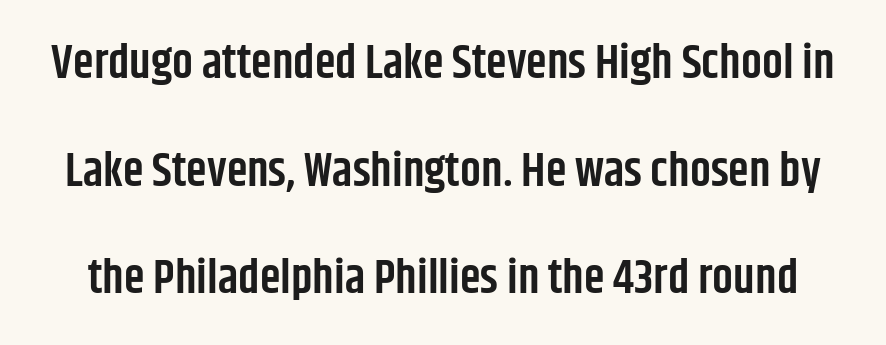
{"serif": "no", "italic": "no", "bold": "semi", "weight": "semibold", "width": "condensed", "stroke_contrast": "low", "x_height": "large", "monospaced": "no", "underline": "no", "line_spacing": "loose", "line_spacing_ratio": 2.29, "letter_spacing": "normal", "letter_spacing_em": 0.0, "glyph_px": 47}
